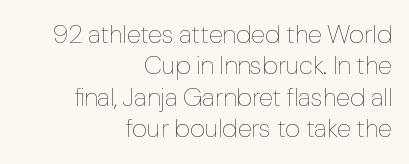
The image shows 26 px text type, upright; set right-aligned, line spacing 1.21x, normal letter spacing, not underlined.
